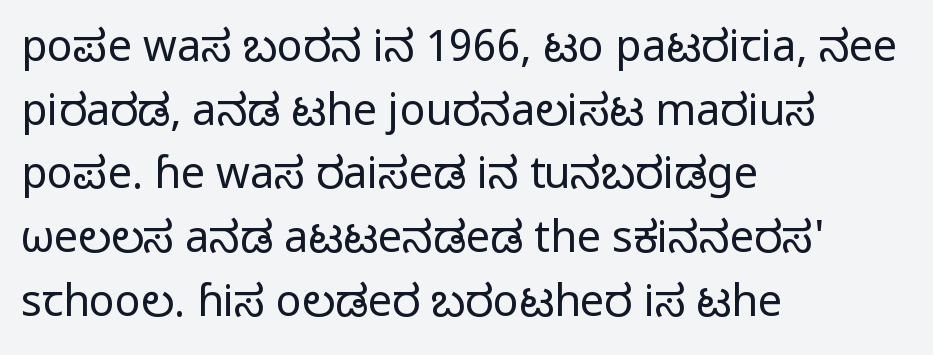
Q: Is the text bold? A: No.
Q: Is the text italic (slanted)? A: No, it is upright.
Q: Is the typeface a serif or a sans-serif typeface? A: Sans-serif.
Q: Is the text underlined? A: No.
Q: How is the paragraph aligned? A: Left-aligned.
Q: Is the spacing between letters normal or unusually wide? A: Normal.
Q: Is the spacing between lines tight, normal or loose? A: Normal.
Q: Width (condensed, normal, or wide)? A: Normal.
Q: Stroke contrast? A: Low.
Q: x-height? A: Medium.
Q: Monospaced? A: No.
